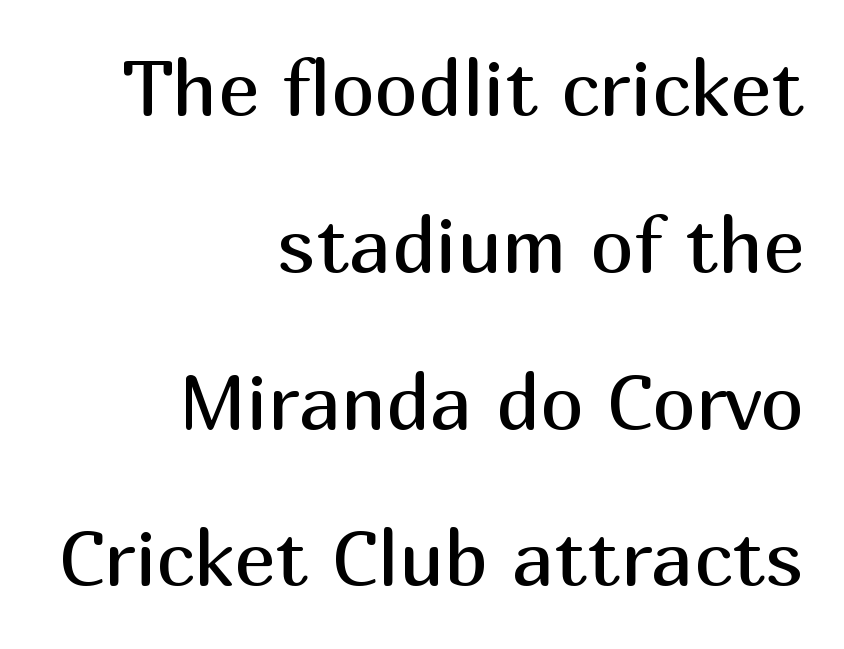
The image shows 78 px regular-weight sans-serif type, upright; set right-aligned, loose line spacing (2.01x), normal letter spacing, not underlined; medium stroke contrast and a medium x-height.
